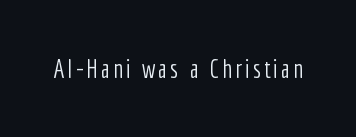
Q: Is the text bold? A: No.
Q: Is the text italic (slanted)? A: No, it is upright.
Q: Is the text underlined? A: No.
